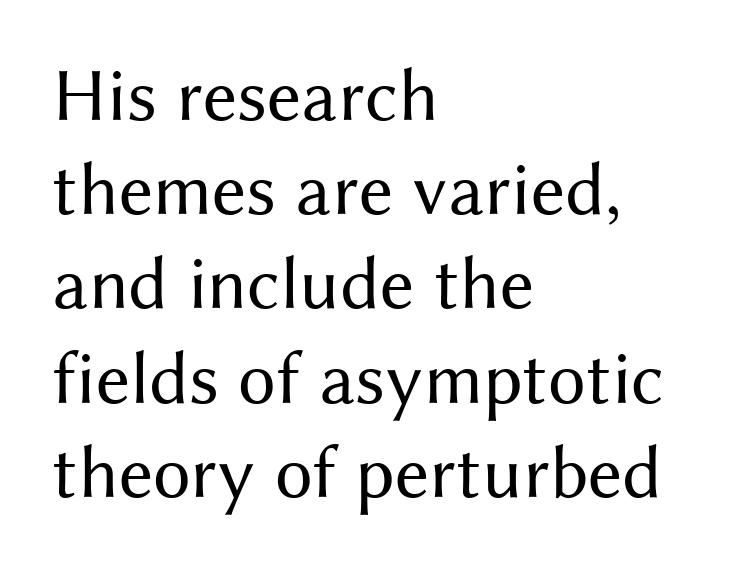
The image shows 76 px regular-weight sans-serif type, upright; set left-aligned, line spacing 1.24x, normal letter spacing, not underlined; medium stroke contrast and a medium x-height.
